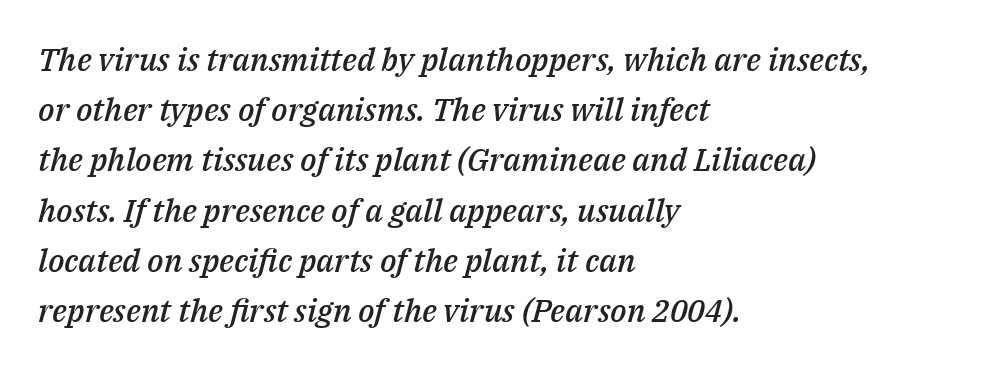
Q: Is the text bold? A: Semi-bold.
Q: Is the text italic (slanted)? A: Yes, it leans right by about 14 degrees.
Q: Is the text underlined? A: No.
Q: How is the paragraph aligned? A: Left-aligned.
Q: Is the spacing between letters normal or unusually wide? A: Normal.
Q: Is the spacing between lines tight, normal or loose? A: Normal.
Q: Width (condensed, normal, or wide)? A: Normal.
Q: Stroke contrast? A: Medium.
Q: x-height? A: Medium.
Q: Monospaced? A: No.
